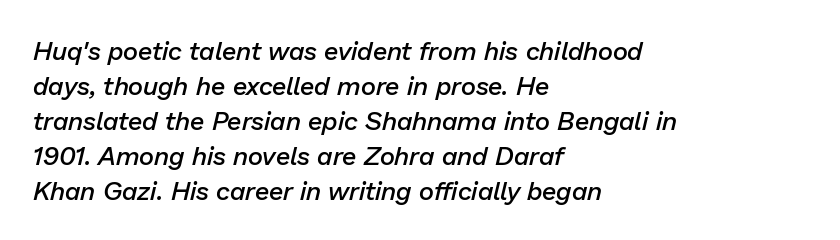
Q: Is the text bold? A: Semi-bold.
Q: Is the text italic (slanted)? A: Yes, it leans right by about 13 degrees.
Q: Is the text underlined? A: No.
Q: How is the paragraph aligned? A: Left-aligned.
Q: Is the spacing between letters normal or unusually wide? A: Normal.
Q: Is the spacing between lines tight, normal or loose? A: Normal.
